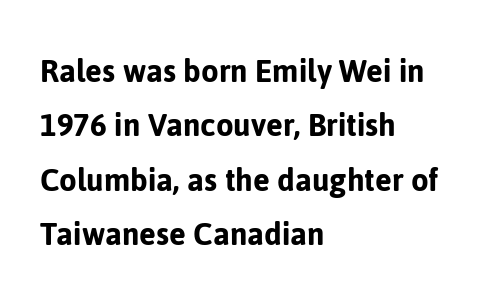
Q: Is the text italic (slanted)? A: No, it is upright.
Q: Is the typeface a serif or a sans-serif typeface? A: Sans-serif.
Q: Is the text underlined? A: No.
Q: How is the paragraph aligned? A: Left-aligned.
Q: Is the spacing between letters normal or unusually wide? A: Normal.
Q: Is the spacing between lines tight, normal or loose? A: Normal.
Q: Width (condensed, normal, or wide)? A: Normal.
Q: Stroke contrast? A: Low.
Q: x-height? A: Medium.
Q: Monospaced? A: No.
